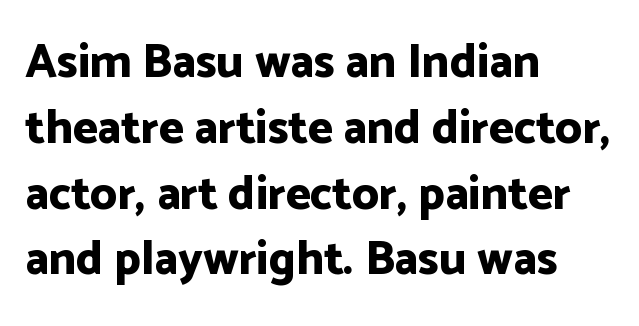
{"serif": "no", "italic": "no", "bold": "yes", "weight": "bold", "width": "normal", "stroke_contrast": "low", "x_height": "medium", "monospaced": "no", "underline": "no", "align": "left", "line_spacing": "normal", "line_spacing_ratio": 1.4, "letter_spacing": "normal", "letter_spacing_em": 0.0, "glyph_px": 47}
